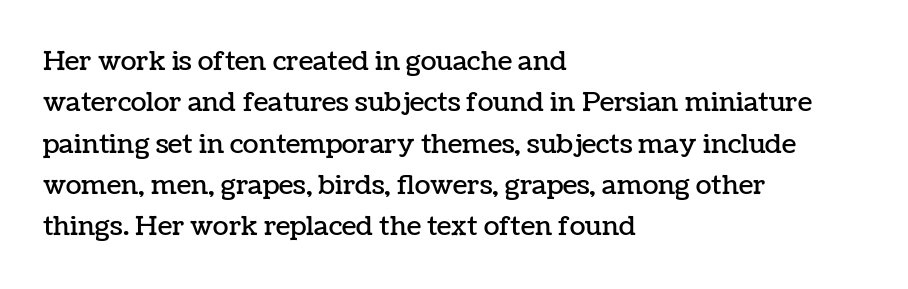
{"italic": "no", "underline": "no", "align": "left", "line_spacing": "normal", "line_spacing_ratio": 1.59, "letter_spacing": "normal", "letter_spacing_em": 0.0, "glyph_px": 26}
